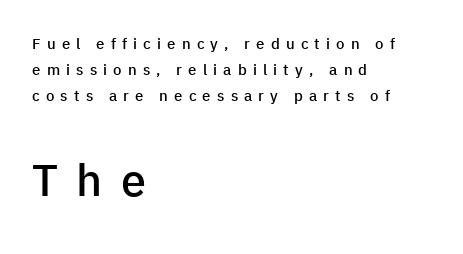
Nothing sits at the stroke ends, so this counts as sans-serif. Summary of weight: moderately heavy, a semibold. The zone under the glyphs is completely vacant. This layout puts the modest block above and the oversized block below. The rendering uses natural spacing where letterforms have individual widths.
